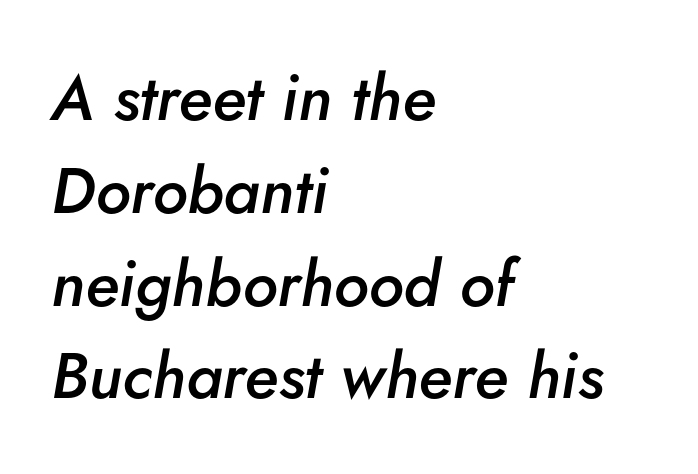
{"italic": "yes", "lean": "right", "slant_degrees": 5, "bold": "semi", "weight": "semibold", "width": "normal", "stroke_contrast": "low", "x_height": "small", "monospaced": "no", "underline": "no", "align": "left", "line_spacing": "normal", "line_spacing_ratio": 1.45, "letter_spacing": "normal", "letter_spacing_em": 0.0, "glyph_px": 64}
